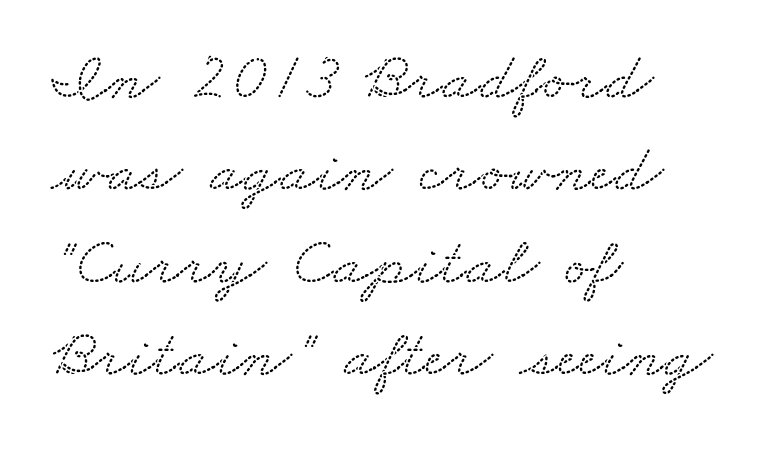
Q: Is the typeface a serif or a sans-serif typeface? A: Serif.
Q: Is the text underlined? A: No.
Q: How is the paragraph aligned? A: Left-aligned.
Q: Is the spacing between letters normal or unusually wide? A: Normal.
Q: Is the spacing between lines tight, normal or loose? A: Normal.
Q: Width (condensed, normal, or wide)? A: Wide.
Q: Stroke contrast? A: Low.
Q: x-height? A: Small.
Q: Monospaced? A: No.
